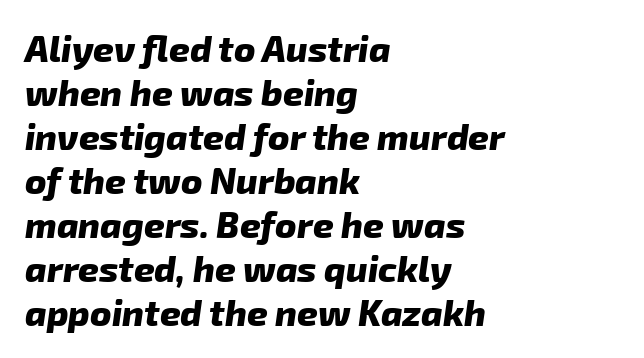
The image shows 36 px heavy sans-serif type; set left-aligned, line spacing 1.22x, normal letter spacing, not underlined; low stroke contrast and a medium x-height.
